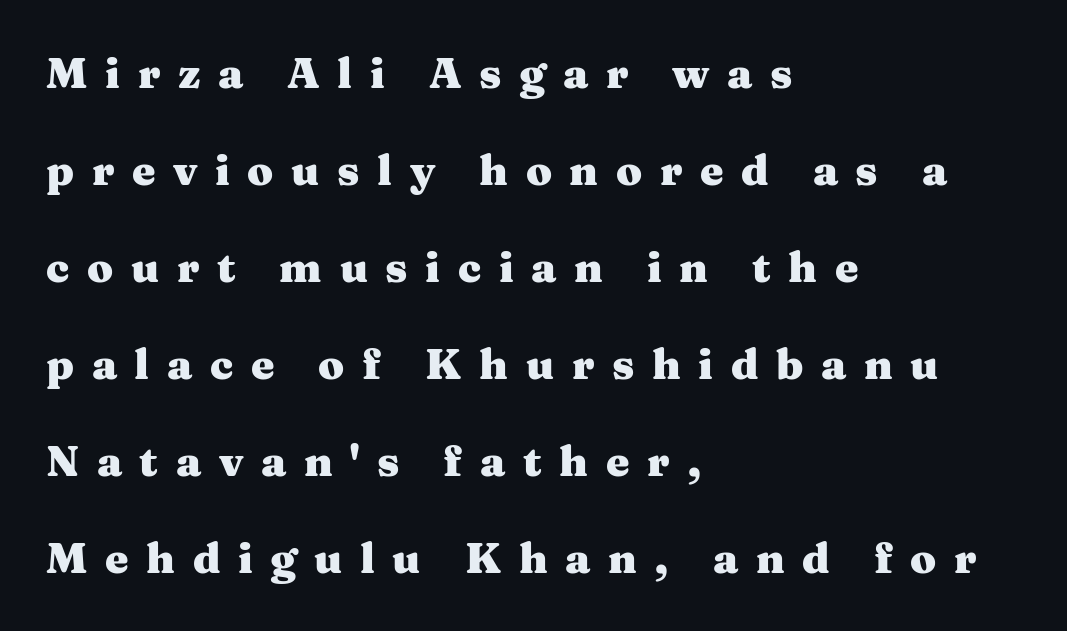
Q: Is the text bold? A: Yes.
Q: Is the text italic (slanted)? A: No, it is upright.
Q: Is the typeface a serif or a sans-serif typeface? A: Serif.
Q: Is the text underlined? A: No.
Q: How is the paragraph aligned? A: Left-aligned.
Q: Is the spacing between letters normal or unusually wide? A: Unusually wide.
Q: Is the spacing between lines tight, normal or loose? A: Loose.
Q: Width (condensed, normal, or wide)? A: Wide.
Q: Stroke contrast? A: Medium.
Q: x-height? A: Medium.
Q: Monospaced? A: No.
